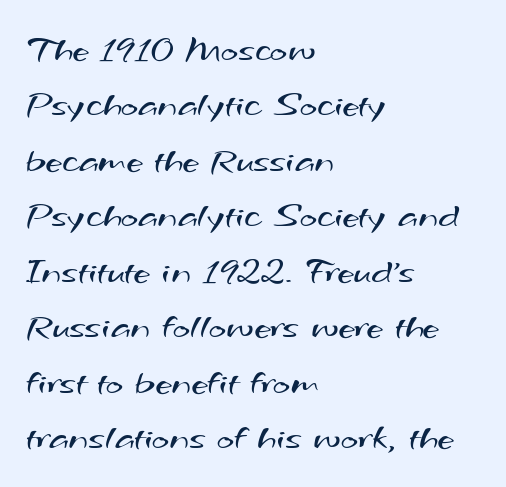
The zone under the glyphs is completely vacant. The type is set solid horizontally, with unmodified tracking. The ragged edge is on the right, which tells us the setting is flush left. Bold? No — there's no thickening of the strokes. Look at the bottom of the vertical strokes: they stop flat, with no serifs.
